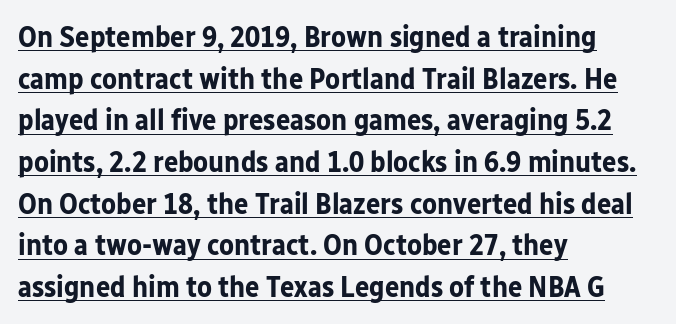
The image shows 30 px bold sans-serif type, upright; set left-aligned, normal line spacing (1.39x), normal letter spacing, underlined; low stroke contrast and a medium x-height.
